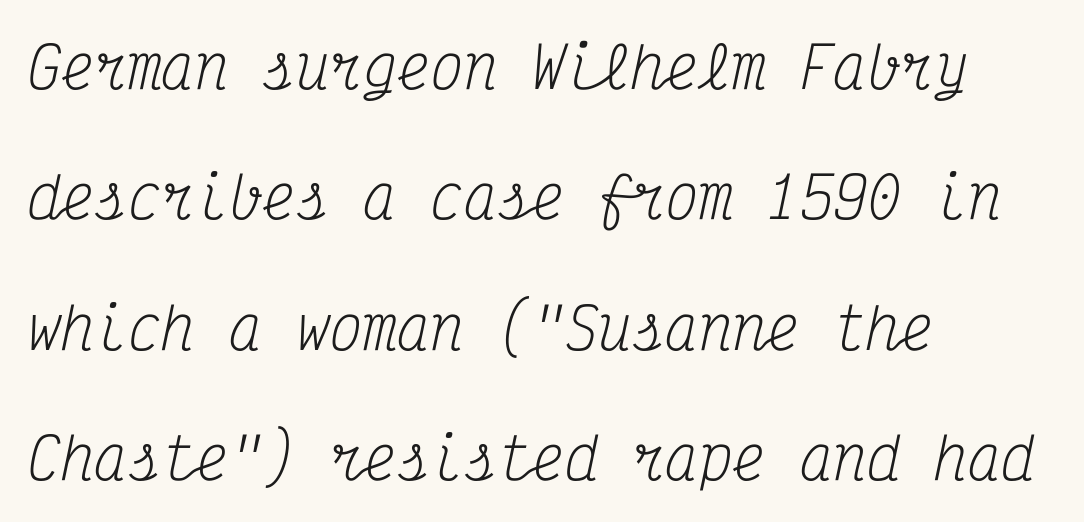
Q: Is the text bold? A: No.
Q: Is the text italic (slanted)? A: Yes, it leans right by about 12 degrees.
Q: Is the typeface a serif or a sans-serif typeface? A: Serif.
Q: Is the text underlined? A: No.
Q: How is the paragraph aligned? A: Left-aligned.
Q: Is the spacing between letters normal or unusually wide? A: Normal.
Q: Is the spacing between lines tight, normal or loose? A: Loose.
Q: Width (condensed, normal, or wide)? A: Condensed.
Q: Stroke contrast? A: Medium.
Q: x-height? A: Medium.
Q: Monospaced? A: Yes.
